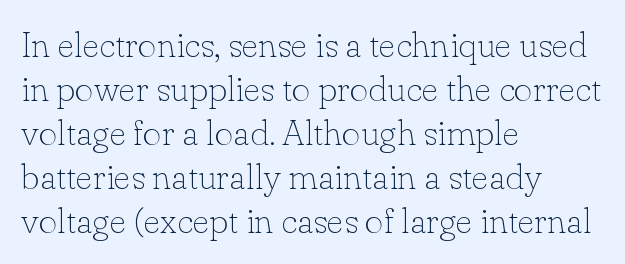
{"serif": "yes", "italic": "no", "bold": "no", "weight": "thin", "width": "normal", "stroke_contrast": "low", "x_height": "small", "monospaced": "no", "underline": "no", "align": "left", "line_spacing_ratio": 1.22, "letter_spacing": "normal", "letter_spacing_em": 0.0, "glyph_px": 36}
